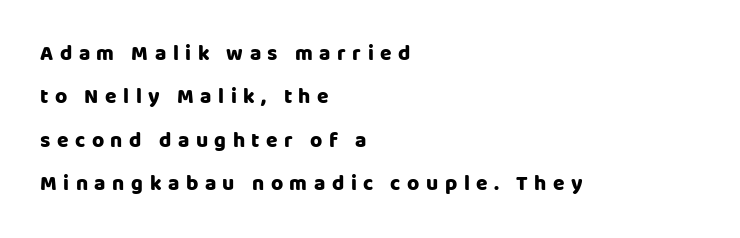
{"italic": "no", "underline": "no", "align": "left", "line_spacing": "loose", "line_spacing_ratio": 2.07, "letter_spacing": "wide", "letter_spacing_em": 0.31, "glyph_px": 21}
